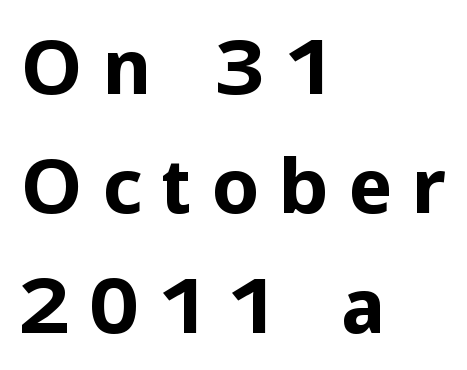
Does the leading feel generous? No, just average. Descenders are the only things crossing below the line. The passage shown is typed in a proportional face where columns would drift. Quick note: not italic, upright.
